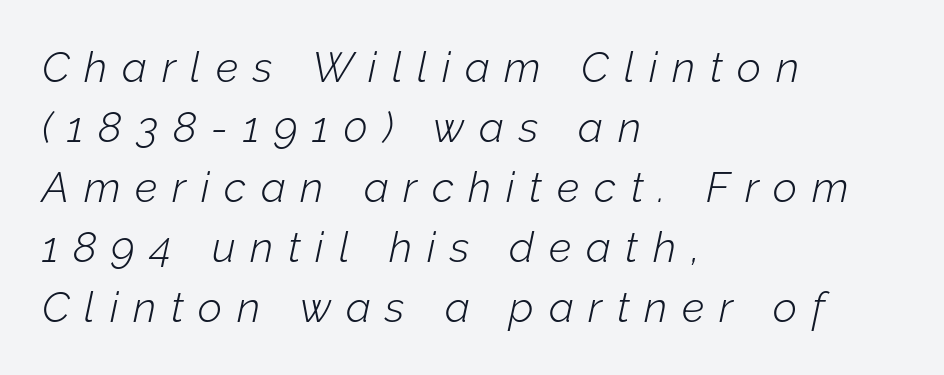
Q: Is the text bold? A: No.
Q: Is the text italic (slanted)? A: Yes, it leans right by about 12 degrees.
Q: Is the text underlined? A: No.
Q: How is the paragraph aligned? A: Left-aligned.
Q: Is the spacing between letters normal or unusually wide? A: Unusually wide.
Q: Is the spacing between lines tight, normal or loose? A: Normal.
Q: Width (condensed, normal, or wide)? A: Normal.
Q: Stroke contrast? A: Low.
Q: x-height? A: Medium.
Q: Monospaced? A: No.
